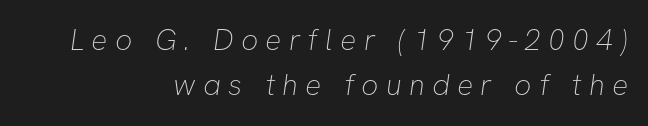
The image shows 30 px thin sans-serif type; set right-aligned, normal line spacing (1.51x), unusually wide letter spacing (+0.24 em), not underlined; low stroke contrast and a medium x-height.
